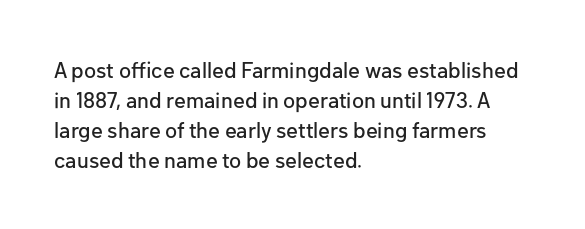
Q: Is the text italic (slanted)? A: No, it is upright.
Q: Is the text underlined? A: No.
Q: How is the paragraph aligned? A: Left-aligned.
Q: Is the spacing between letters normal or unusually wide? A: Normal.
Q: Is the spacing between lines tight, normal or loose? A: Normal.
